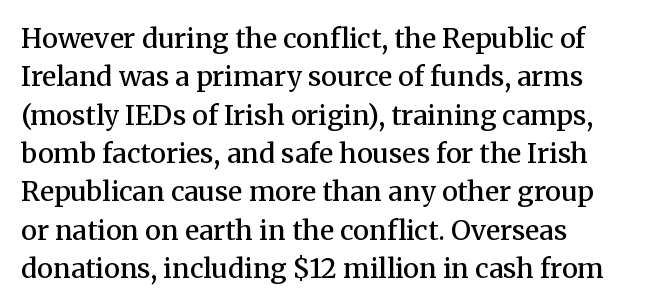
{"italic": "no", "bold": "semi", "underline": "no", "line_spacing": "normal", "line_spacing_ratio": 1.42, "letter_spacing": "normal", "letter_spacing_em": 0.0, "glyph_px": 27}
